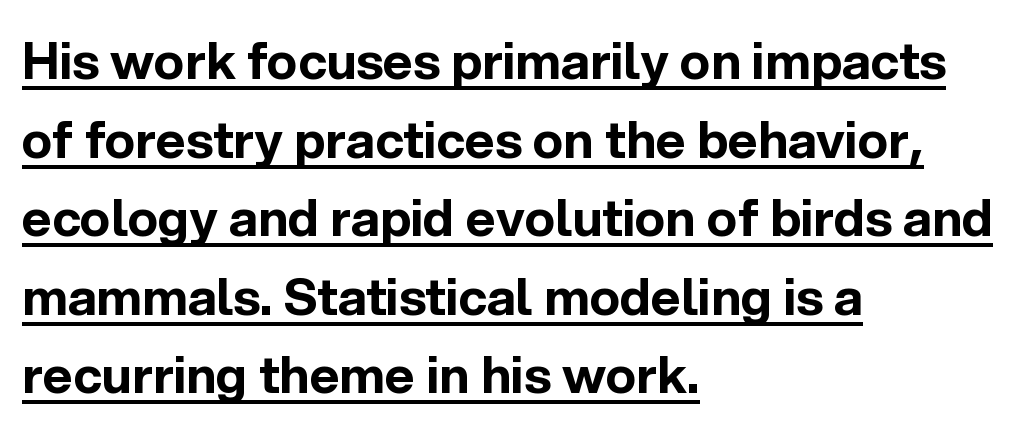
The letters sit at their default tracking, neither squeezed nor spread. Caption: multi-line text, flush left, ragged right. I'd describe the lettering as bold — thick and assertive. Regarding leading, the lines here are spaced in the standard way.
